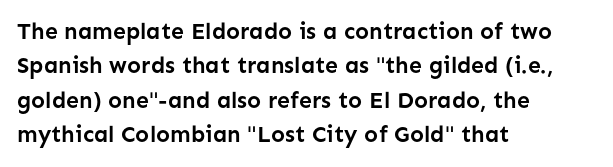
Is the letter spacing exaggerated? No — it looks like the ordinary default. Reading down the block, your eye returns to a fixed left position each line. Heavy-handed strokes throughout: this text is bold. Just letters on the line, the space beneath them empty. Baseline-to-baseline distance is the conventional proportion of letter height. A roman cut, with each character standing at attention.
